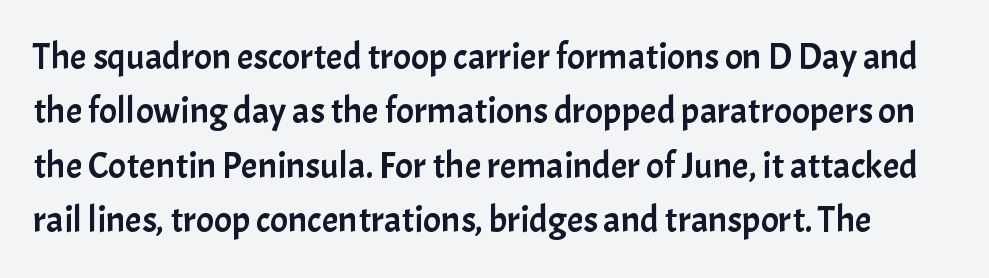
Q: Is the text italic (slanted)? A: No, it is upright.
Q: Is the typeface a serif or a sans-serif typeface? A: Sans-serif.
Q: Is the text underlined? A: No.
Q: Is the spacing between letters normal or unusually wide? A: Normal.
Q: Is the spacing between lines tight, normal or loose? A: Normal.
Q: Width (condensed, normal, or wide)? A: Normal.
Q: Stroke contrast? A: Low.
Q: x-height? A: Medium.
Q: Monospaced? A: No.
